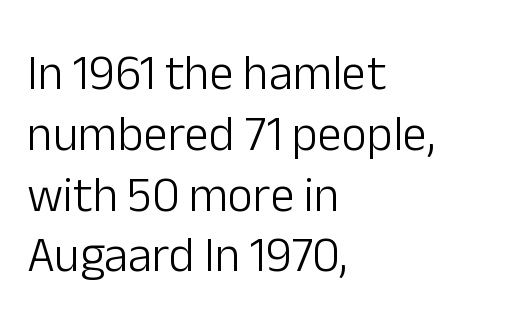
Compared with a typical body face, this is equally light or lighter still. Spacing verdict: proportional, widths tailored to each character. Classification — sans serif. The foot of each line stays bare and open. If you drew a ruler down the left edge, every line would touch it.
